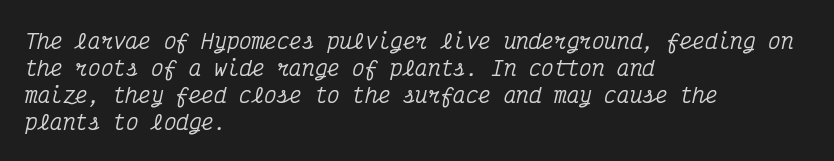
The image shows 21 px text type, italic (leaning right); set left-aligned, normal line spacing (1.28x), normal letter spacing, not underlined.
